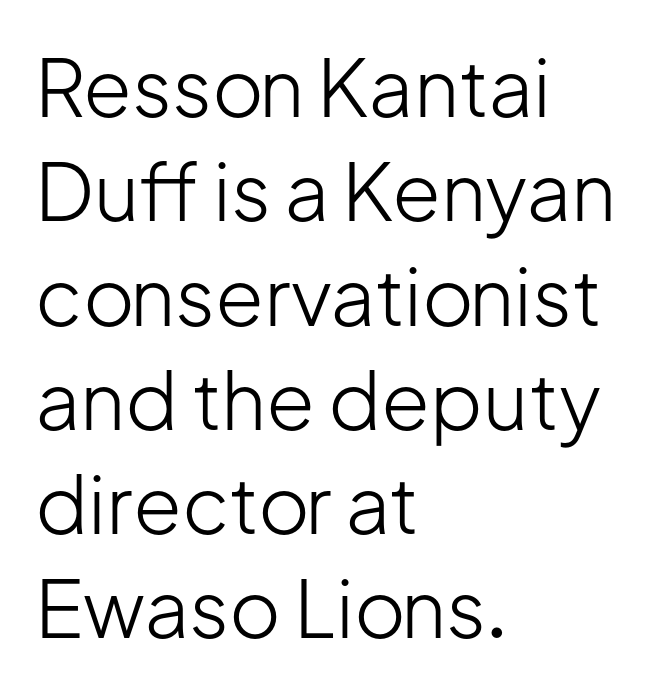
Nothing unusual about the tracking: characters are spaced as the font intends. Quick note: underline off. The letterforms sit at book weight or below. A classic flush-left, rag-right setting is used for this passage. Reading down the column, the eye jumps a familiar distance to each next line. Note the varied advance widths — an 'i' is clearly narrower than an 'm'.
